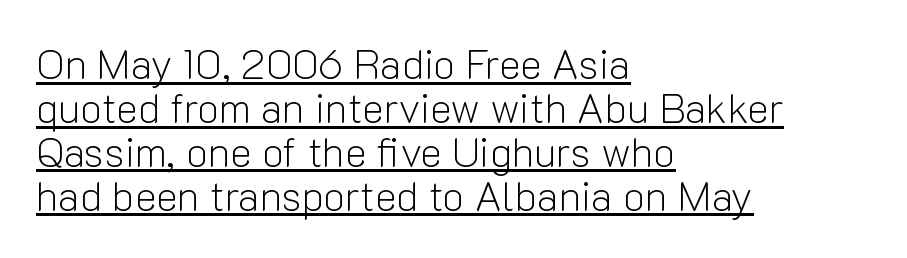
The image shows 41 px light sans-serif type, upright; set left-aligned, tight line spacing (1.07x), normal letter spacing, underlined; low stroke contrast and a medium x-height.
